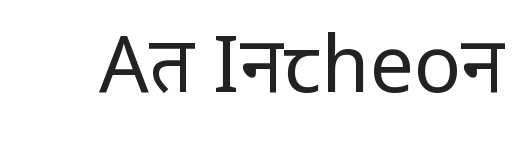
{"serif": "no", "italic": "no", "bold": "no", "weight": "regular", "width": "condensed", "stroke_contrast": "low", "x_height": "large", "monospaced": "no", "underline": "no", "letter_spacing": "normal", "letter_spacing_em": 0.0, "glyph_px": 78}
